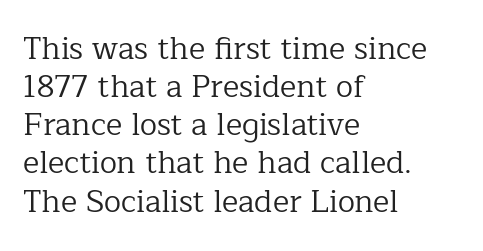
The image shows 31 px regular-weight serif type, upright; set left-aligned, line spacing 1.23x, normal letter spacing, not underlined; low stroke contrast and a medium x-height.
